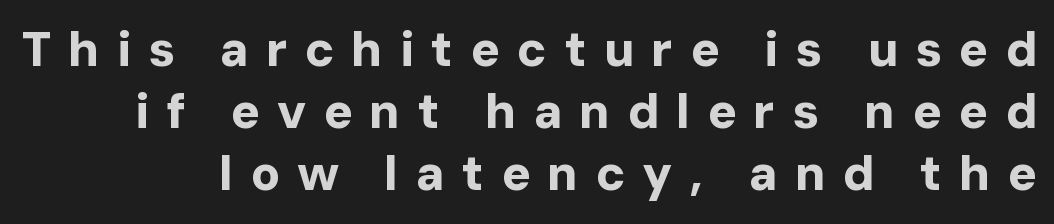
Q: Is the text bold? A: Yes.
Q: Is the text italic (slanted)? A: No, it is upright.
Q: Is the typeface a serif or a sans-serif typeface? A: Sans-serif.
Q: Is the text underlined? A: No.
Q: Is the spacing between letters normal or unusually wide? A: Unusually wide.
Q: Is the spacing between lines tight, normal or loose? A: Normal.
Q: Width (condensed, normal, or wide)? A: Normal.
Q: Stroke contrast? A: Low.
Q: x-height? A: Medium.
Q: Monospaced? A: No.
